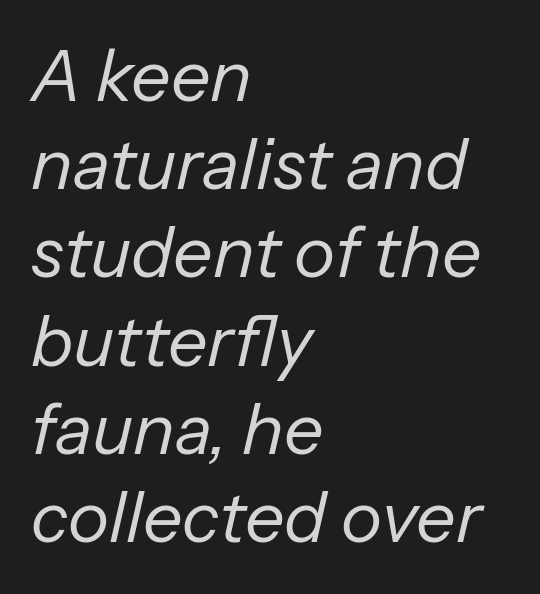
Q: Is the text bold? A: No.
Q: Is the text italic (slanted)? A: Yes, it leans right by about 13 degrees.
Q: Is the text underlined? A: No.
Q: How is the paragraph aligned? A: Left-aligned.
Q: Is the spacing between letters normal or unusually wide? A: Normal.
Q: Is the spacing between lines tight, normal or loose? A: Normal.
Q: Width (condensed, normal, or wide)? A: Normal.
Q: Stroke contrast? A: Low.
Q: x-height? A: Medium.
Q: Monospaced? A: No.
